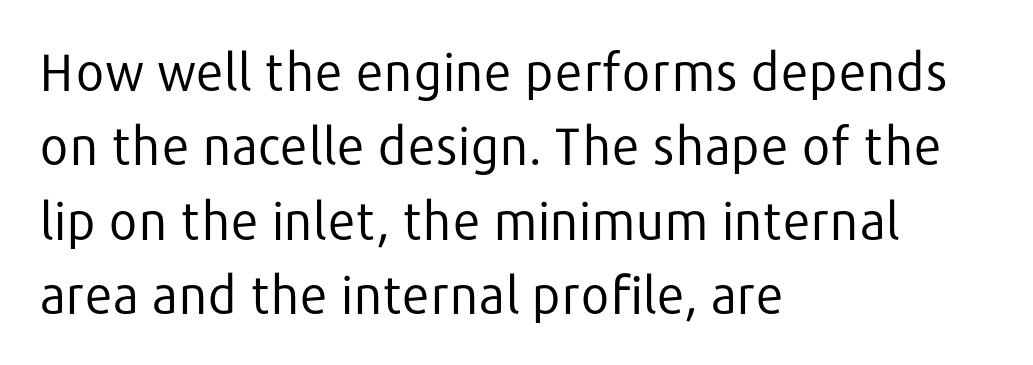
{"serif": "no", "italic": "no", "bold": "no", "weight": "regular", "width": "normal", "stroke_contrast": "low", "x_height": "medium", "monospaced": "no", "underline": "no", "align": "left", "line_spacing": "normal", "line_spacing_ratio": 1.46, "letter_spacing": "normal", "letter_spacing_em": 0.0, "glyph_px": 51}
